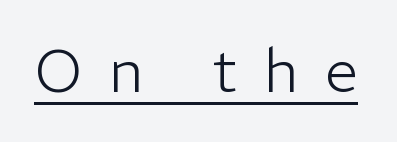
The weight tops out at a normal text grade. Like a heading marked for emphasis, these lines bear an underscore. Short note: letters widely spaced. Note: no serifs on the glyphs. The passage shown is typed in a proportional face where columns would drift.
